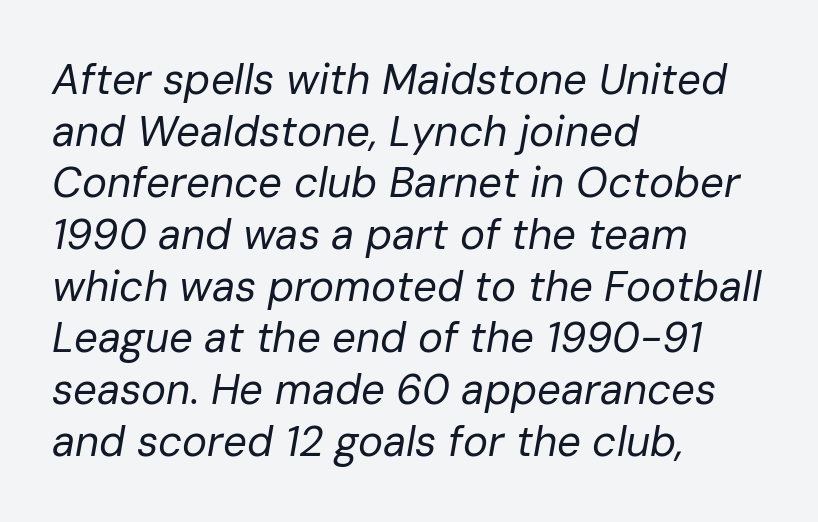
The image shows 42 px regular-weight type, italic (leaning right); set left-aligned, line spacing 1.23x, normal letter spacing, not underlined; low stroke contrast and a medium x-height.
